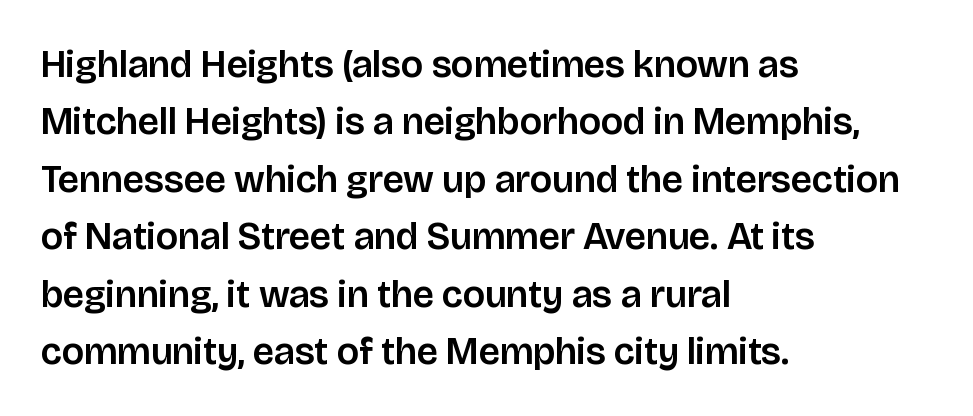
Q: Is the text italic (slanted)? A: No, it is upright.
Q: Is the typeface a serif or a sans-serif typeface? A: Sans-serif.
Q: Is the text underlined? A: No.
Q: How is the paragraph aligned? A: Left-aligned.
Q: Is the spacing between letters normal or unusually wide? A: Normal.
Q: Is the spacing between lines tight, normal or loose? A: Normal.
Q: Width (condensed, normal, or wide)? A: Normal.
Q: Stroke contrast? A: Low.
Q: x-height? A: Large.
Q: Monospaced? A: No.
